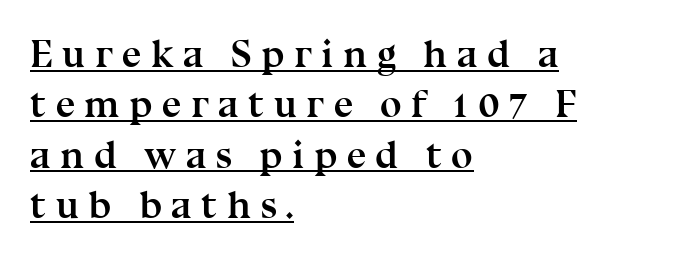
The image shows 39 px semibold serif type, upright; set left-aligned, normal line spacing (1.29x), unusually wide letter spacing (+0.24 em), underlined; medium stroke contrast and a medium x-height.
